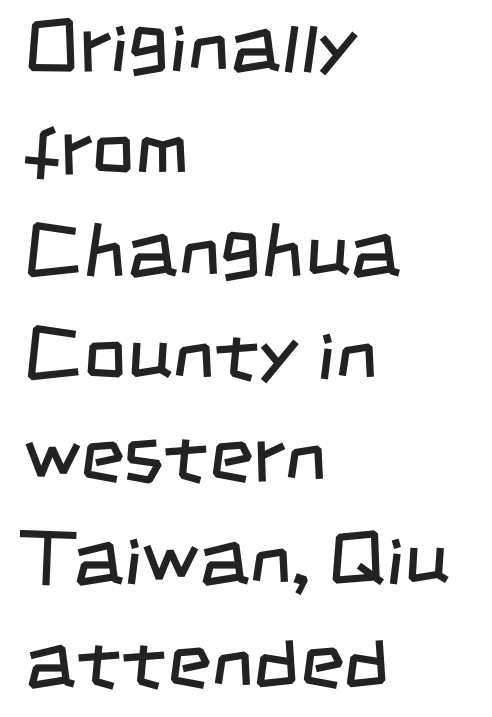
A sans-serif font was chosen for this passage. The face used here is proportionally spaced, like ordinary book or web type. Every row of glyphs begins at an identical x-position on the left. The block of text has a typical density, with ordinary space between rows. The space directly below the letters is spotless. Here the glyphs are tracked normally, forming tight word shapes.
